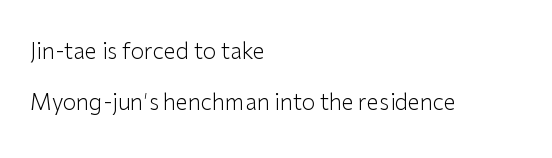
{"italic": "no", "bold": "no", "underline": "no", "align": "left", "line_spacing": "loose", "line_spacing_ratio": 2.31, "letter_spacing": "normal", "letter_spacing_em": 0.0, "glyph_px": 22}
